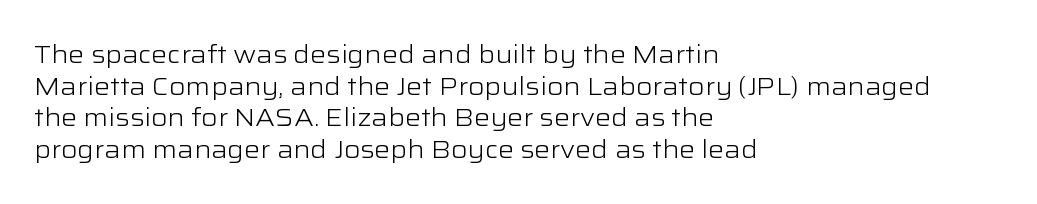
The characters are drawn with everyday or finer stroke widths. The string is rendered with underlining switched off. Leading matches the norm, producing a regular column. This sample uses plain, unmodified letter spacing.
